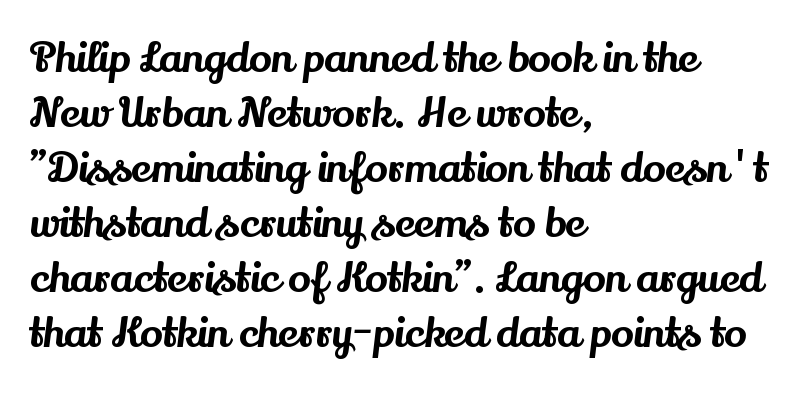
{"serif": "yes", "width": "normal", "stroke_contrast": "medium", "x_height": "small", "monospaced": "no", "underline": "no", "align": "left", "line_spacing": "normal", "line_spacing_ratio": 1.31, "letter_spacing": "normal", "letter_spacing_em": 0.0, "glyph_px": 42}
